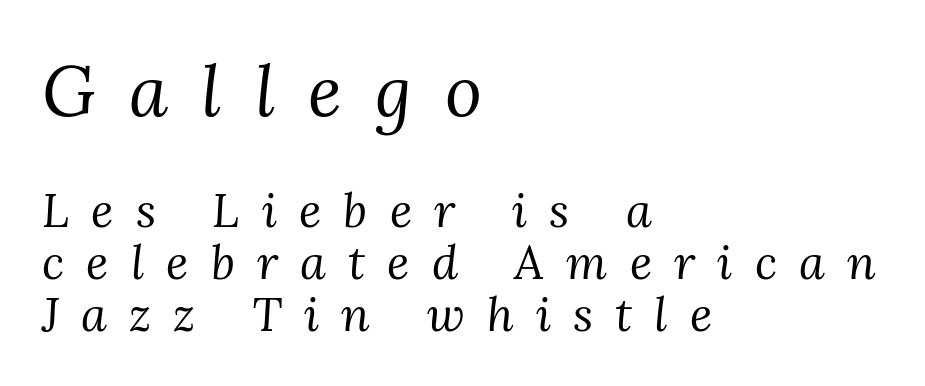
Q: Is the text bold? A: No.
Q: Is the text italic (slanted)? A: Yes, it leans right by about 3 degrees.
Q: Is the typeface a serif or a sans-serif typeface? A: Serif.
Q: Is the text underlined? A: No.
Q: How is the paragraph aligned? A: Left-aligned.
Q: Is the spacing between letters normal or unusually wide? A: Unusually wide.
Q: Is the spacing between lines tight, normal or loose? A: Tight.
Q: Which block of text is set in a larger size, the first (top) or the second (bottom)? A: The first (top) one.
Q: Width (condensed, normal, or wide)? A: Normal.
Q: Stroke contrast? A: Medium.
Q: x-height? A: Medium.
Q: Monospaced? A: No.
